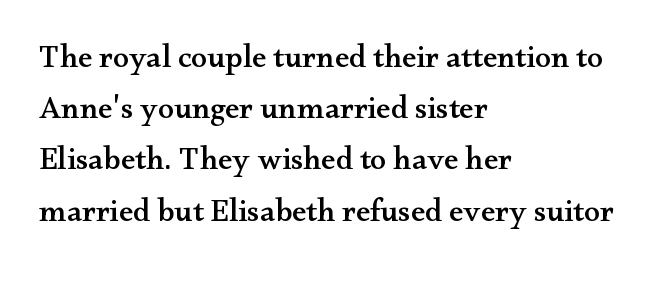
Rendered with straight, roman letterforms. The glyphs in this specimen are seriffed. Lines of text with bare space underneath. Characters follow at the spacing the type designer built in. The face used here is proportionally spaced, like ordinary book or web type. Does the leading feel generous? No, just average.
